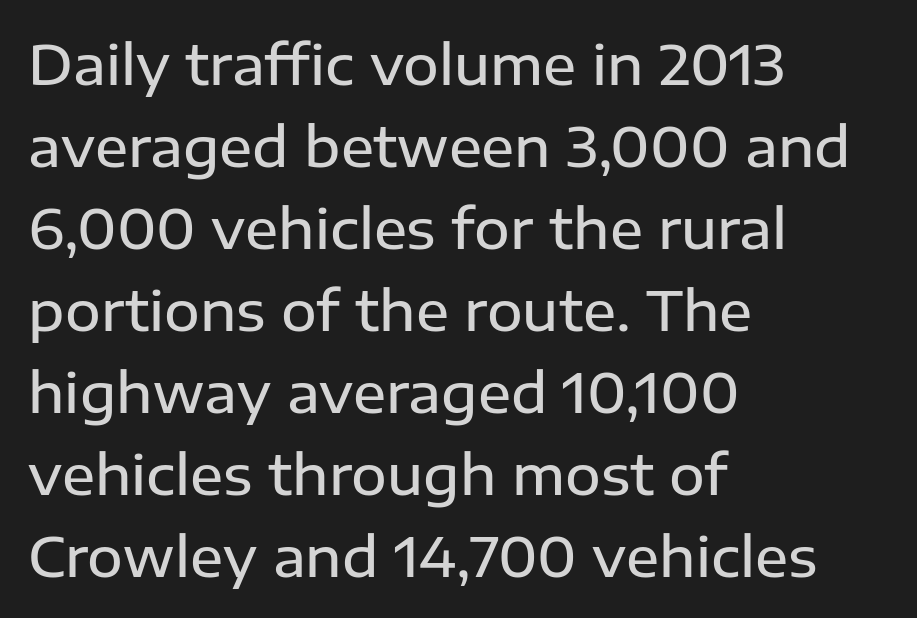
Q: Is the text bold? A: Semi-bold.
Q: Is the text italic (slanted)? A: No, it is upright.
Q: Is the typeface a serif or a sans-serif typeface? A: Sans-serif.
Q: Is the text underlined? A: No.
Q: How is the paragraph aligned? A: Left-aligned.
Q: Is the spacing between letters normal or unusually wide? A: Normal.
Q: Is the spacing between lines tight, normal or loose? A: Normal.
Q: Width (condensed, normal, or wide)? A: Normal.
Q: Stroke contrast? A: Low.
Q: x-height? A: Medium.
Q: Monospaced? A: No.
